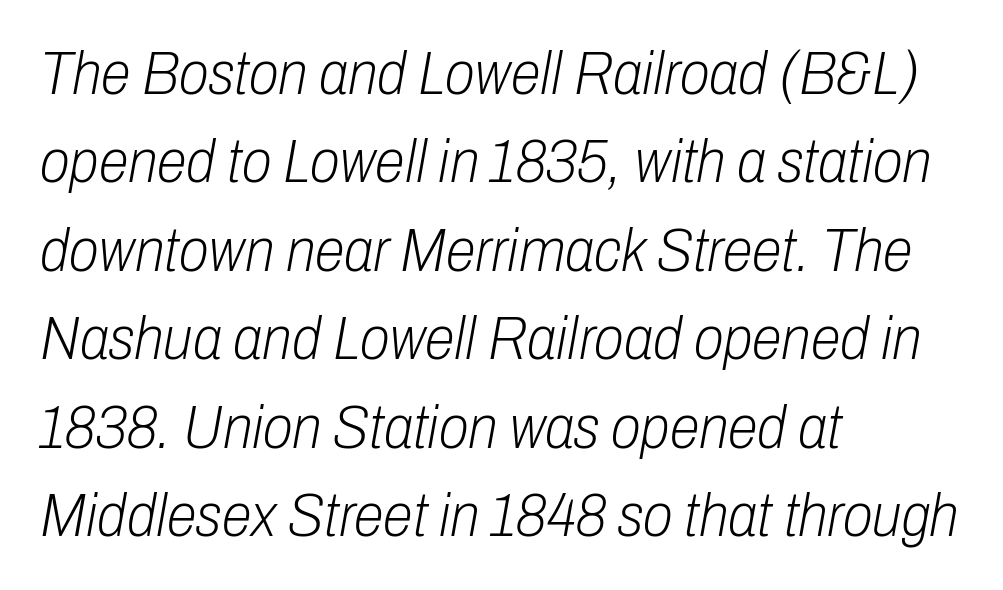
The image shows 61 px light, condensed type, italic (leaning right); set left-aligned, normal line spacing (1.45x), normal letter spacing, not underlined; low stroke contrast and a medium x-height.
